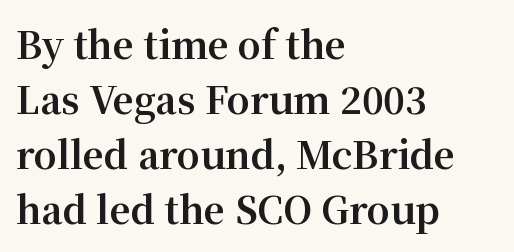
{"serif": "yes", "italic": "no", "bold": "yes", "weight": "bold", "width": "normal", "stroke_contrast": "medium", "x_height": "medium", "monospaced": "no", "underline": "no", "align": "left", "line_spacing": "normal", "line_spacing_ratio": 1.49, "letter_spacing": "normal", "letter_spacing_em": 0.0, "glyph_px": 37}
